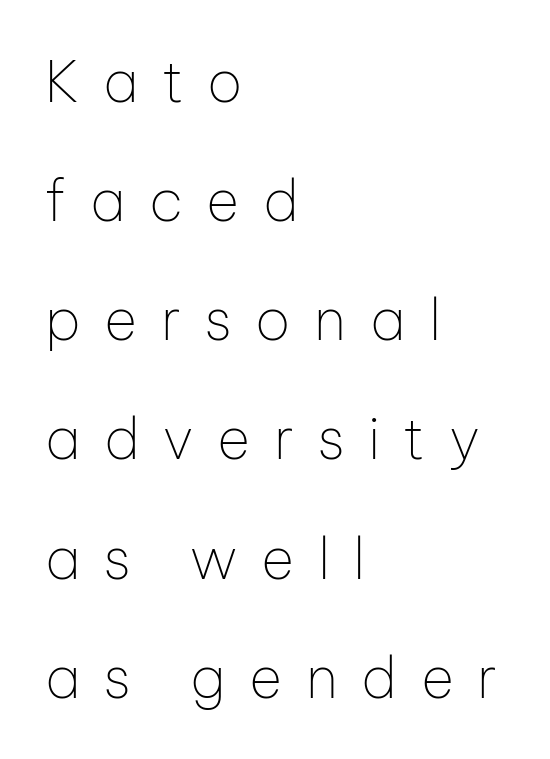
Q: Is the text bold? A: No.
Q: Is the text italic (slanted)? A: No, it is upright.
Q: Is the typeface a serif or a sans-serif typeface? A: Sans-serif.
Q: Is the text underlined? A: No.
Q: How is the paragraph aligned? A: Left-aligned.
Q: Is the spacing between letters normal or unusually wide? A: Unusually wide.
Q: Is the spacing between lines tight, normal or loose? A: Loose.
Q: Width (condensed, normal, or wide)? A: Normal.
Q: Stroke contrast? A: Low.
Q: x-height? A: Medium.
Q: Monospaced? A: No.
